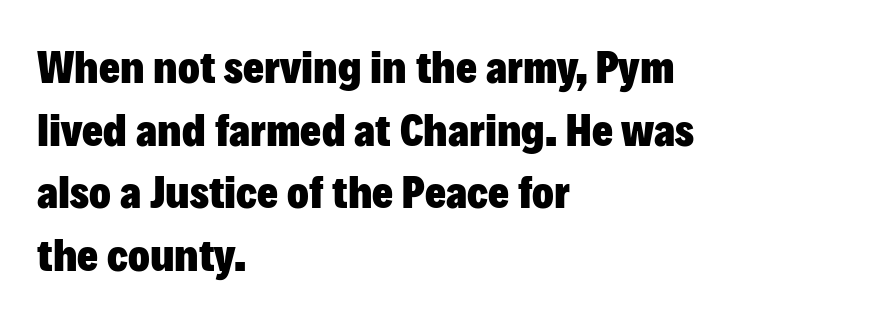
Q: Is the text bold? A: Yes.
Q: Is the text italic (slanted)? A: No, it is upright.
Q: Is the typeface a serif or a sans-serif typeface? A: Sans-serif.
Q: Is the text underlined? A: No.
Q: How is the paragraph aligned? A: Left-aligned.
Q: Is the spacing between letters normal or unusually wide? A: Normal.
Q: Is the spacing between lines tight, normal or loose? A: Normal.
Q: Width (condensed, normal, or wide)? A: Normal.
Q: Stroke contrast? A: Low.
Q: x-height? A: Medium.
Q: Monospaced? A: No.
